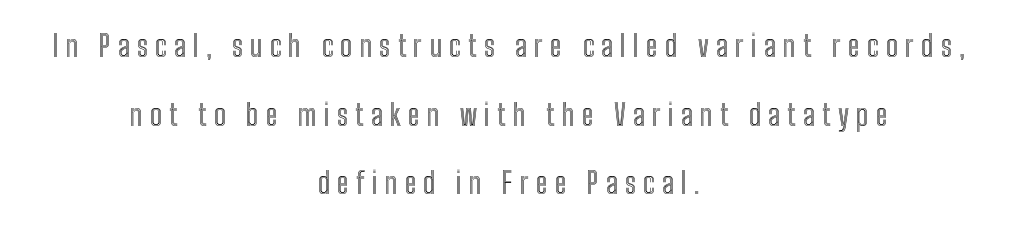
Q: Is the text italic (slanted)? A: No, it is upright.
Q: Is the text underlined? A: No.
Q: How is the paragraph aligned? A: Centered.
Q: Is the spacing between letters normal or unusually wide? A: Unusually wide.
Q: Is the spacing between lines tight, normal or loose? A: Loose.
Q: Width (condensed, normal, or wide)? A: Condensed.
Q: x-height? A: Medium.
Q: Monospaced? A: No.
